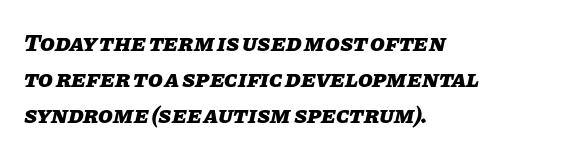
Q: Is the text bold? A: Yes.
Q: Is the text italic (slanted)? A: Yes, it leans right by about 11 degrees.
Q: Is the text underlined? A: No.
Q: How is the paragraph aligned? A: Left-aligned.
Q: Is the spacing between letters normal or unusually wide? A: Normal.
Q: Is the spacing between lines tight, normal or loose? A: Normal.
